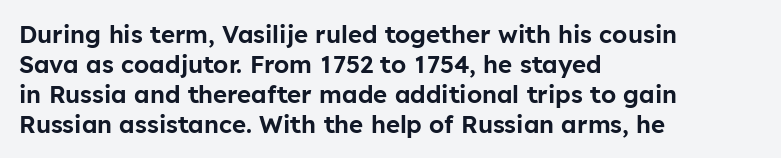
{"italic": "no", "underline": "no", "align": "left", "line_spacing": "normal", "line_spacing_ratio": 1.25, "letter_spacing": "normal", "letter_spacing_em": 0.0, "glyph_px": 24}
